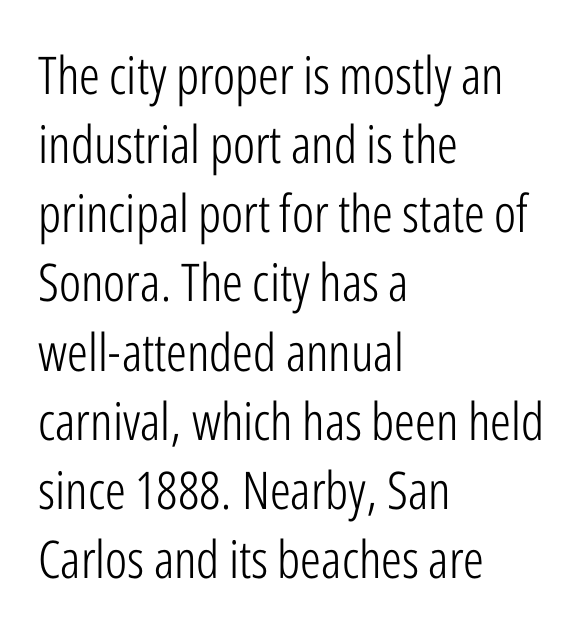
The image shows 52 px light, condensed sans-serif type, upright; set left-aligned, normal line spacing (1.33x), normal letter spacing, not underlined; low stroke contrast and a medium x-height.
